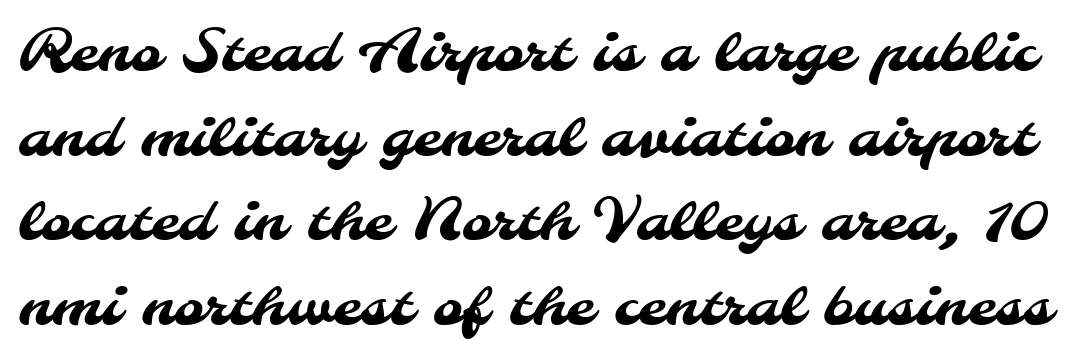
Q: Is the typeface a serif or a sans-serif typeface? A: Sans-serif.
Q: Is the text underlined? A: No.
Q: Is the spacing between letters normal or unusually wide? A: Normal.
Q: Is the spacing between lines tight, normal or loose? A: Normal.
Q: Width (condensed, normal, or wide)? A: Normal.
Q: Stroke contrast? A: Medium.
Q: x-height? A: Small.
Q: Monospaced? A: No.
